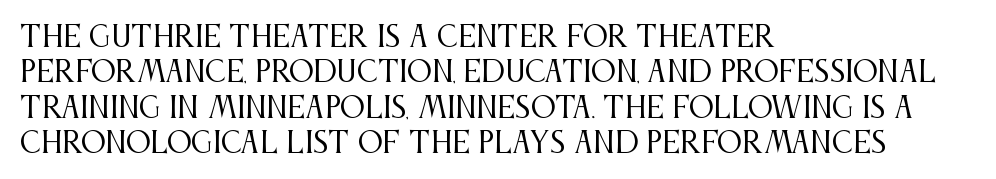
The image shows 28 px regular-weight, condensed serif type, upright; set left-aligned, normal line spacing (1.26x), normal letter spacing, not underlined; medium stroke contrast and a large x-height.
